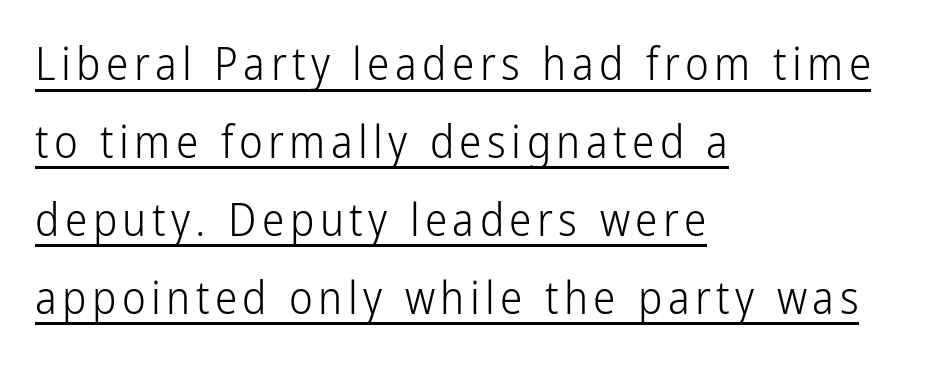
The image shows 45 px light, condensed sans-serif type, upright; set left-aligned, line spacing 1.73x, underlined; low stroke contrast and a medium x-height.
